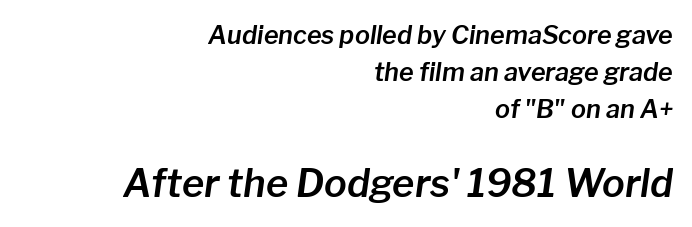
The image shows 38 px text type, italic (leaning right); set right-aligned, normal line spacing (1.48x), normal letter spacing, not underlined; the second (bottom) block is 1.52x larger; low stroke contrast and a medium x-height.
